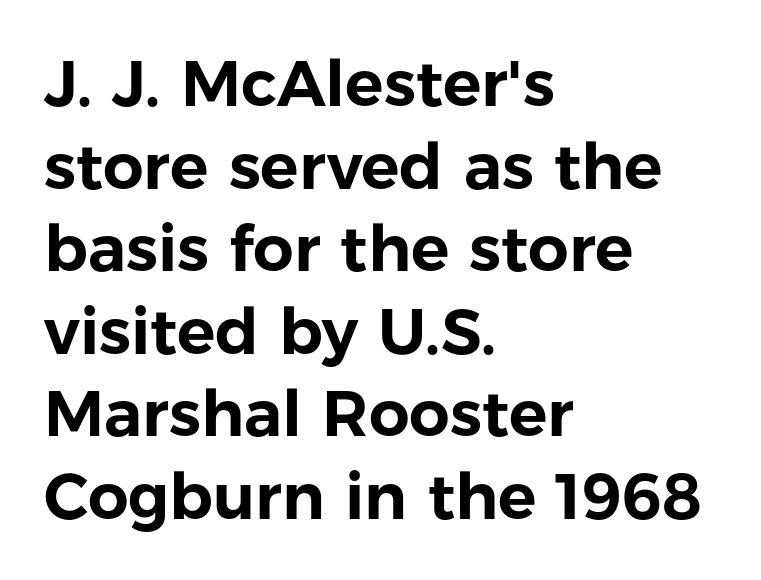
Q: Is the text italic (slanted)? A: No, it is upright.
Q: Is the typeface a serif or a sans-serif typeface? A: Sans-serif.
Q: Is the text underlined? A: No.
Q: How is the paragraph aligned? A: Left-aligned.
Q: Is the spacing between letters normal or unusually wide? A: Normal.
Q: Is the spacing between lines tight, normal or loose? A: Normal.
Q: Width (condensed, normal, or wide)? A: Normal.
Q: Stroke contrast? A: Low.
Q: x-height? A: Medium.
Q: Monospaced? A: No.
